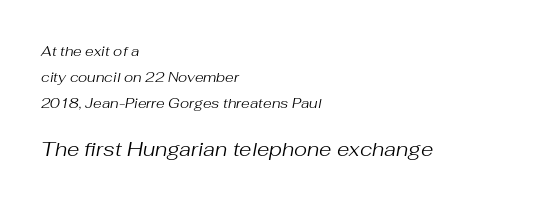
The image shows 20 px text type, italic (leaning right); set left-aligned, line spacing 1.86x, normal letter spacing, not underlined; the second (bottom) block is 1.43x larger.
